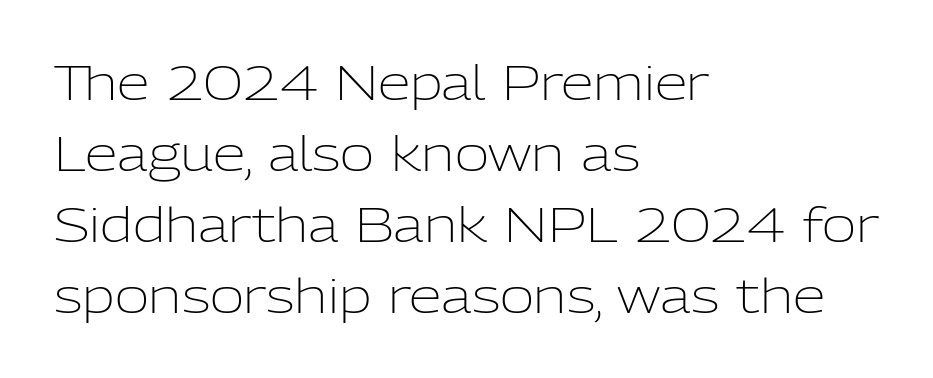
{"serif": "no", "italic": "no", "bold": "no", "weight": "light", "width": "normal", "stroke_contrast": "low", "x_height": "medium", "monospaced": "no", "underline": "no", "align": "left", "line_spacing": "normal", "line_spacing_ratio": 1.51, "letter_spacing": "normal", "letter_spacing_em": 0.0, "glyph_px": 47}
